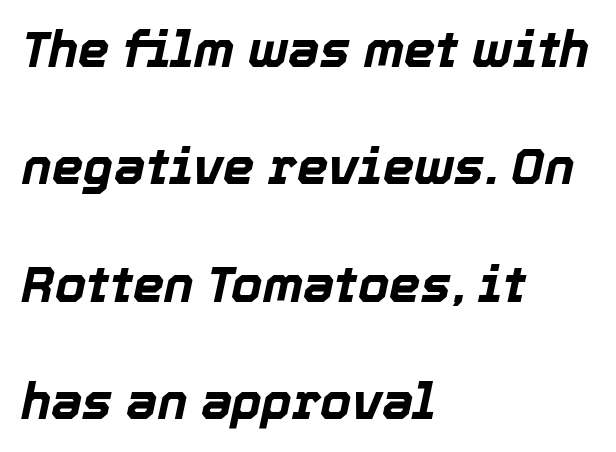
The image shows 50 px bold type, italic (leaning right); set left-aligned, loose line spacing (2.35x), normal letter spacing, not underlined; a medium x-height.
